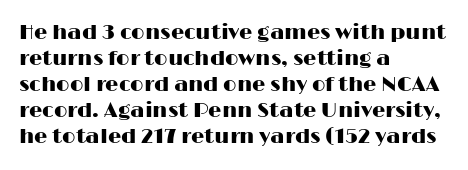
{"italic": "no", "underline": "no", "align": "left", "line_spacing_ratio": 1.24, "letter_spacing": "normal", "letter_spacing_em": 0.0, "glyph_px": 21}
